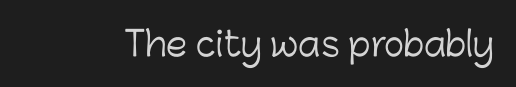
Q: Is the text bold? A: No.
Q: Is the text italic (slanted)? A: No, it is upright.
Q: Is the typeface a serif or a sans-serif typeface? A: Sans-serif.
Q: Is the text underlined? A: No.
Q: Is the spacing between letters normal or unusually wide? A: Normal.
Q: Width (condensed, normal, or wide)? A: Normal.
Q: Stroke contrast? A: Low.
Q: x-height? A: Medium.
Q: Monospaced? A: No.
